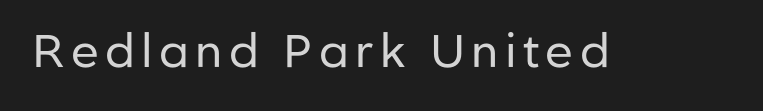
Q: Is the text bold? A: No.
Q: Is the text italic (slanted)? A: No, it is upright.
Q: Is the typeface a serif or a sans-serif typeface? A: Sans-serif.
Q: Is the text underlined? A: No.
Q: Width (condensed, normal, or wide)? A: Normal.
Q: Stroke contrast? A: Low.
Q: x-height? A: Medium.
Q: Monospaced? A: No.
